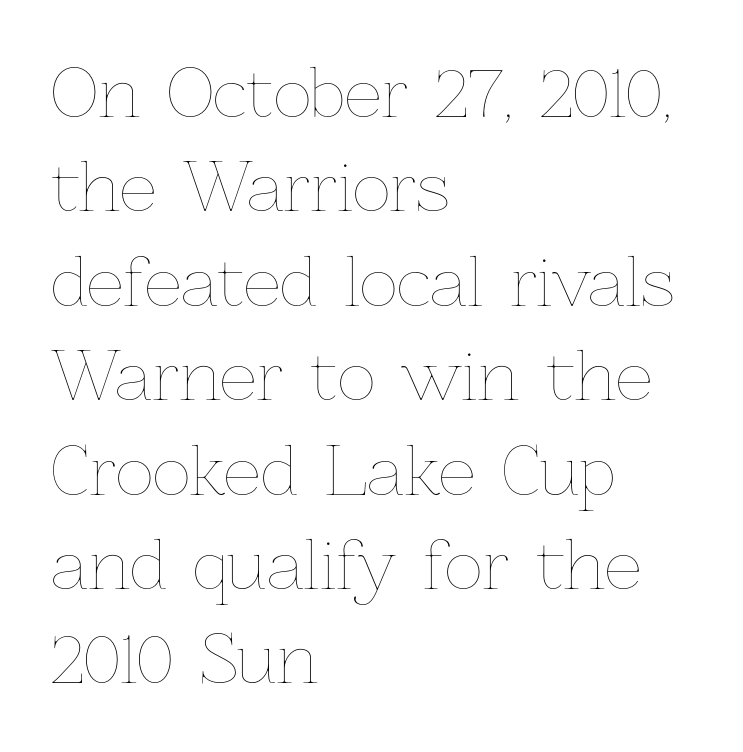
{"italic": "no", "bold": "no", "weight": "thin", "width": "normal", "stroke_contrast": "low", "x_height": "medium", "monospaced": "no", "underline": "no", "align": "left", "line_spacing": "normal", "line_spacing_ratio": 1.43, "letter_spacing": "normal", "letter_spacing_em": 0.0, "glyph_px": 66}
